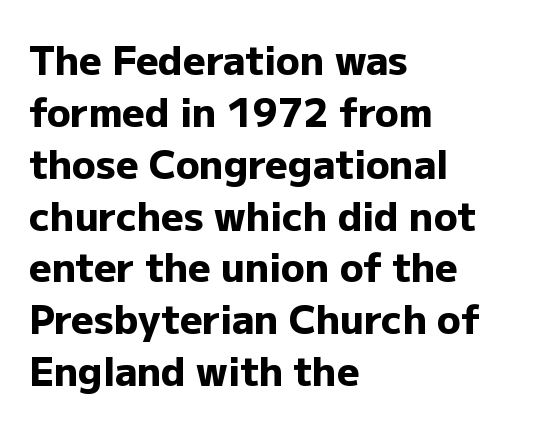
{"serif": "no", "italic": "no", "bold": "yes", "weight": "heavy", "width": "normal", "stroke_contrast": "low", "x_height": "medium", "monospaced": "no", "underline": "no", "align": "left", "line_spacing": "normal", "line_spacing_ratio": 1.33, "letter_spacing": "normal", "letter_spacing_em": 0.0, "glyph_px": 39}
